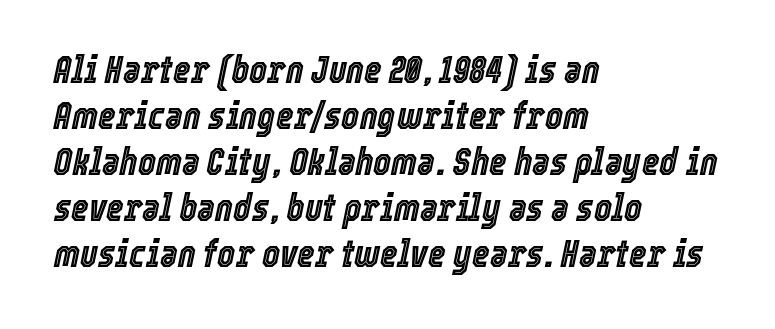
The image shows 38 px condensed type, italic (leaning right); set left-aligned, line spacing 1.21x, normal letter spacing, not underlined; a medium x-height.
